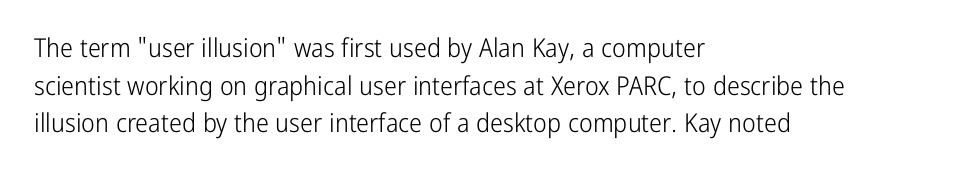
This sample is left-justified, so line endings fall wherever the words run out. Short note: letters normally spaced. These lines were composed using upright roman letters. Nothing heavy about these letters — not bold at all. The glyphs are unaccompanied by any horizontal stroke below them. Quick note: interline space is typical.
